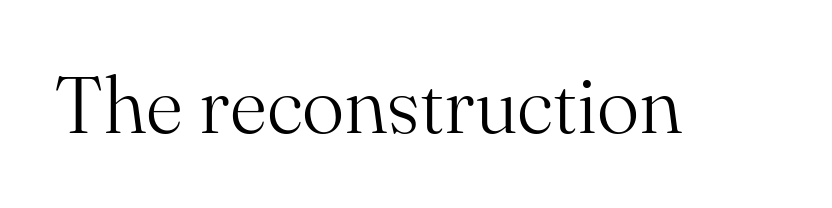
Q: Is the text bold? A: No.
Q: Is the text italic (slanted)? A: No, it is upright.
Q: Is the typeface a serif or a sans-serif typeface? A: Serif.
Q: Is the text underlined? A: No.
Q: Is the spacing between letters normal or unusually wide? A: Normal.
Q: Width (condensed, normal, or wide)? A: Normal.
Q: Stroke contrast? A: Medium.
Q: x-height? A: Small.
Q: Monospaced? A: No.
